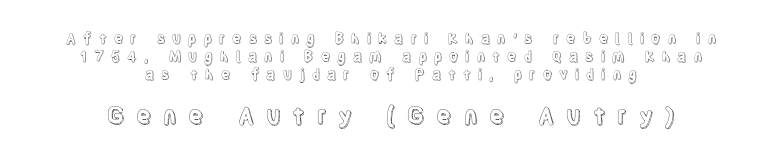
The image shows 23 px text type, upright; set centered, normal line spacing (1.29x), unusually wide letter spacing (+0.5 em), not underlined; the second (bottom) block is 1.64x larger.
